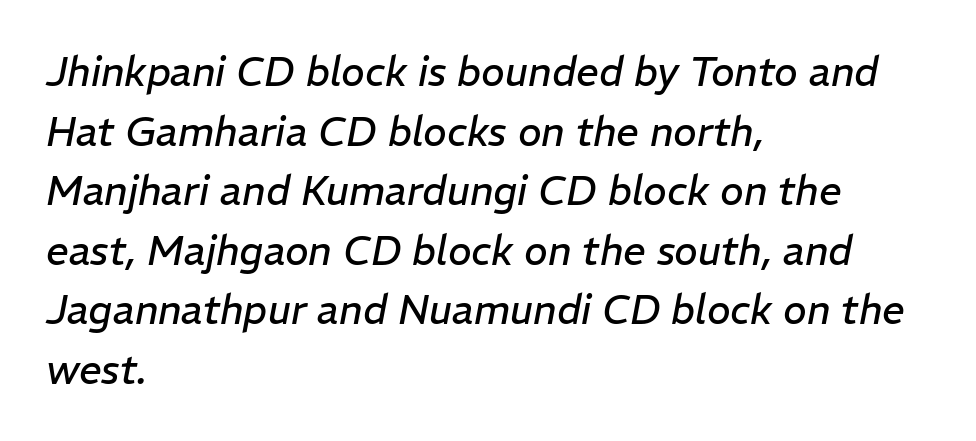
Casual observation: everything's shoved over to the left. A typesetter would mark this as italic. Quick note: interline space is typical. The weight would be labelled regular, book, light, or lighter still. This sample has the flowing, uneven cadence of proportional lettering. Words appear dense and cohesive because spacing is normal.
